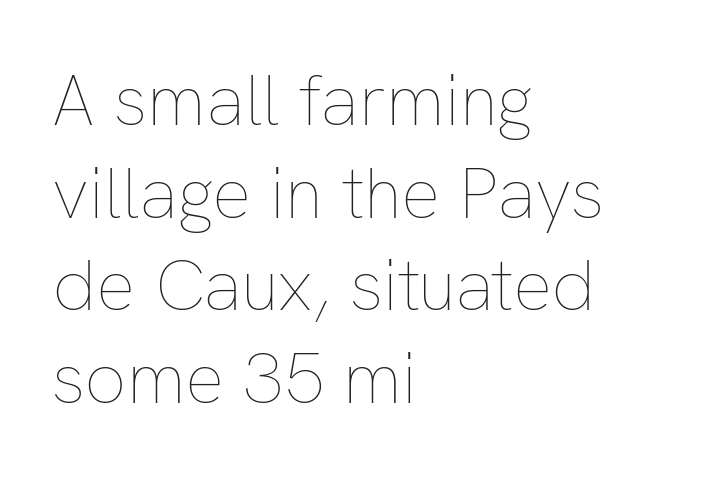
The image shows 73 px thin type, upright; set left-aligned, normal line spacing (1.27x), normal letter spacing, not underlined; low stroke contrast and a medium x-height.
